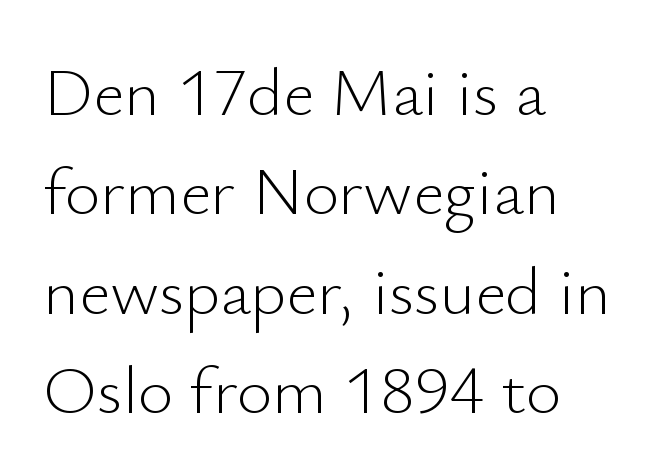
{"serif": "no", "italic": "no", "bold": "no", "weight": "light", "width": "normal", "stroke_contrast": "low", "x_height": "small", "monospaced": "no", "underline": "no", "align": "left", "line_spacing": "normal", "line_spacing_ratio": 1.46, "letter_spacing": "normal", "letter_spacing_em": 0.0, "glyph_px": 68}
